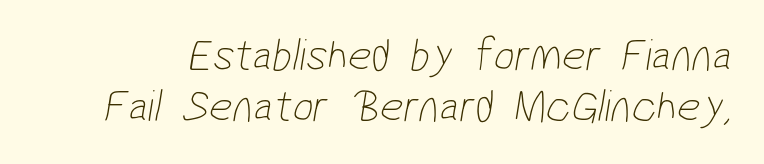
Q: Is the text bold? A: No.
Q: Is the typeface a serif or a sans-serif typeface? A: Sans-serif.
Q: Is the text underlined? A: No.
Q: Is the spacing between letters normal or unusually wide? A: Normal.
Q: Is the spacing between lines tight, normal or loose? A: Tight.
Q: Width (condensed, normal, or wide)? A: Condensed.
Q: Stroke contrast? A: Low.
Q: x-height? A: Medium.
Q: Monospaced? A: No.
